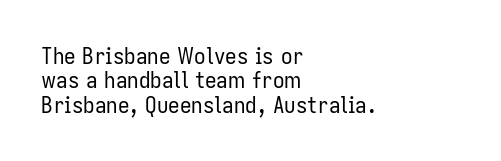
{"italic": "no", "bold": "no", "underline": "no", "align": "left", "line_spacing": "tight", "line_spacing_ratio": 1.06, "letter_spacing": "normal", "letter_spacing_em": 0.0, "glyph_px": 23}
